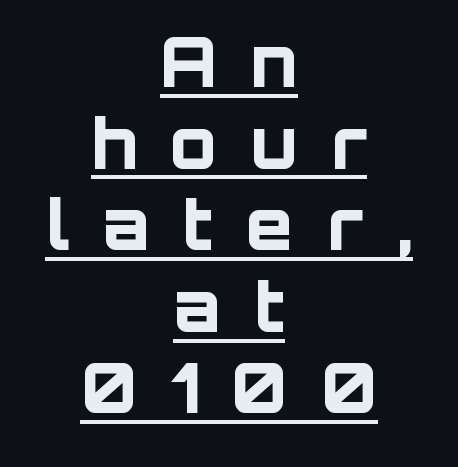
The image shows 68 px bold sans-serif type, upright; set centered, line spacing 1.2x, unusually wide letter spacing (+0.49 em), underlined; low stroke contrast and a large x-height.
